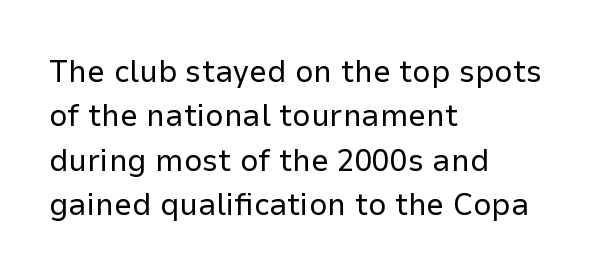
{"serif": "no", "italic": "no", "bold": "no", "weight": "regular", "width": "normal", "stroke_contrast": "low", "x_height": "medium", "monospaced": "no", "underline": "no", "align": "left", "line_spacing": "normal", "line_spacing_ratio": 1.39, "letter_spacing": "normal", "letter_spacing_em": 0.0, "glyph_px": 32}
